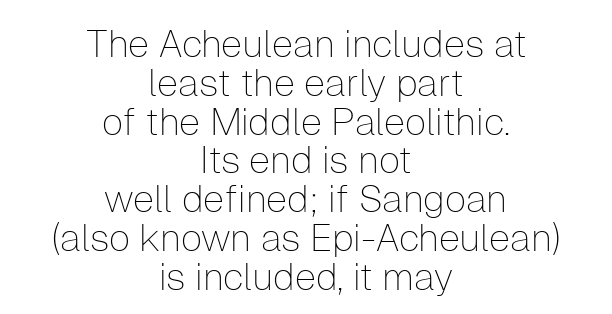
{"serif": "no", "italic": "no", "bold": "no", "weight": "thin", "width": "normal", "stroke_contrast": "low", "x_height": "medium", "monospaced": "no", "underline": "no", "align": "center", "line_spacing": "tight", "line_spacing_ratio": 1.02, "letter_spacing": "normal", "letter_spacing_em": 0.0, "glyph_px": 38}
